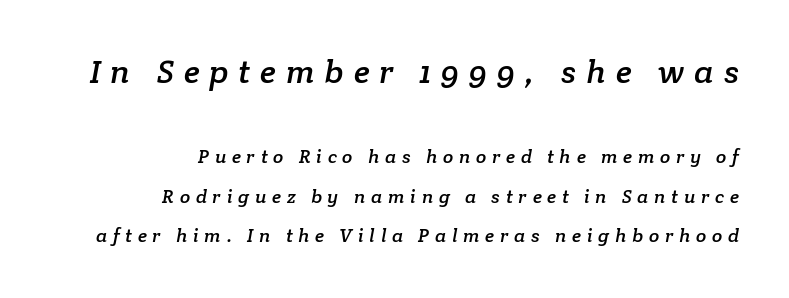
The image shows 33 px serif type; set right-aligned, loose line spacing (2.06x), unusually wide letter spacing (+0.3 em), not underlined; the first (top) block is 1.74x larger; low stroke contrast and a medium x-height.
